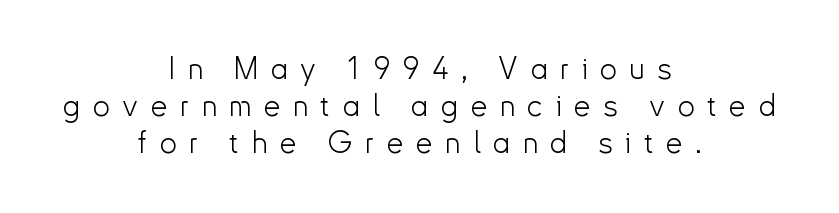
The baseline area is clear. This is the regular roman posture of the typeface. Type style note: lacks serifs. The lines are quadded center. Look at the tracking — it's clearly loosened, letters drifting apart. Is this a fixed-width face? No — the glyphs have proportional, varying widths.
